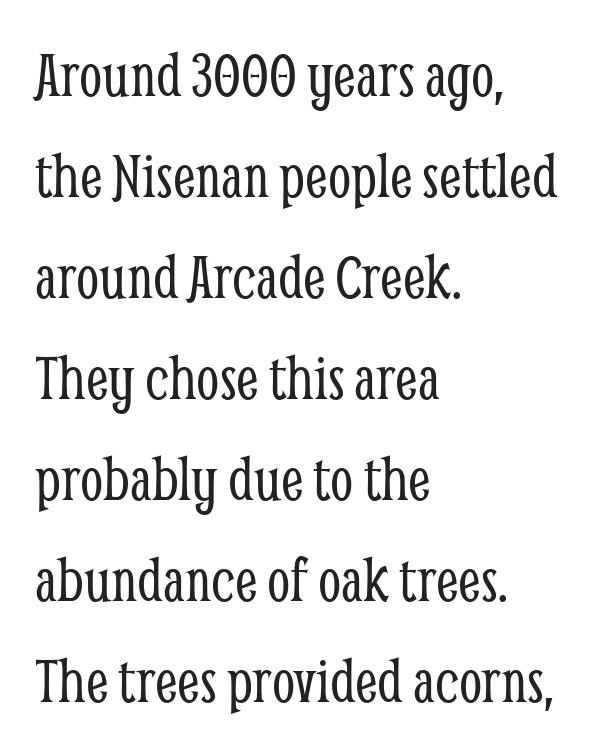
Tall strokes in this sample are plumb rather than angled. Each letter keeps its own natural width here, so spacing adapts to shape. Serifs: yes, visible at the terminals of the letterforms. Only glyphs here, with clear space below each row. Quick note: interline space is typical.
